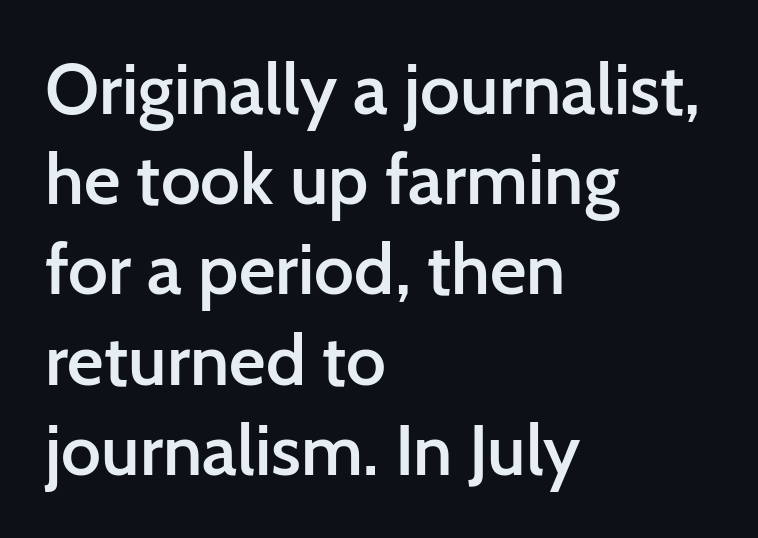
Q: Is the text bold? A: Semi-bold.
Q: Is the text italic (slanted)? A: No, it is upright.
Q: Is the typeface a serif or a sans-serif typeface? A: Sans-serif.
Q: Is the text underlined? A: No.
Q: How is the paragraph aligned? A: Left-aligned.
Q: Is the spacing between letters normal or unusually wide? A: Normal.
Q: Is the spacing between lines tight, normal or loose? A: Normal.
Q: Width (condensed, normal, or wide)? A: Normal.
Q: Stroke contrast? A: Low.
Q: x-height? A: Medium.
Q: Monospaced? A: No.
